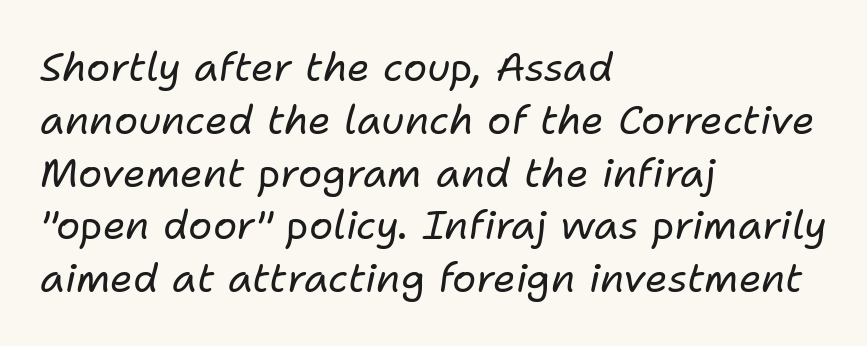
The image shows 40 px regular-weight type, italic (leaning right); set left-aligned, normal line spacing (1.32x), normal letter spacing, not underlined; low stroke contrast and a medium x-height.
